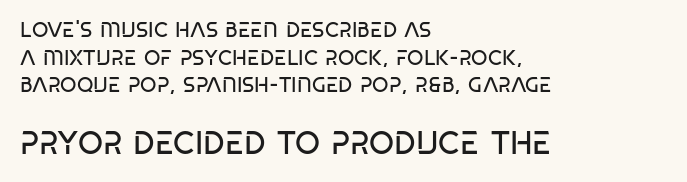
The image shows 32 px regular-weight, condensed sans-serif type, upright; set left-aligned, normal line spacing (1.31x), normal letter spacing, not underlined; the second (bottom) block is 1.52x larger; low stroke contrast and a large x-height.
